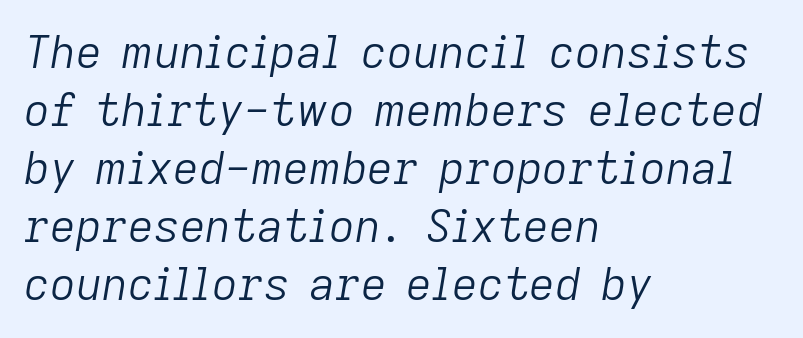
Does the lettering tilt? It does — this is italic. Weight: not bold — regular or lighter. The leading is moderate, giving the passage an even texture. These lines are rendered in a variable-pitch font. Layout note: lines flush left. The gaps between neighbouring characters are ordinary and unremarkable.
